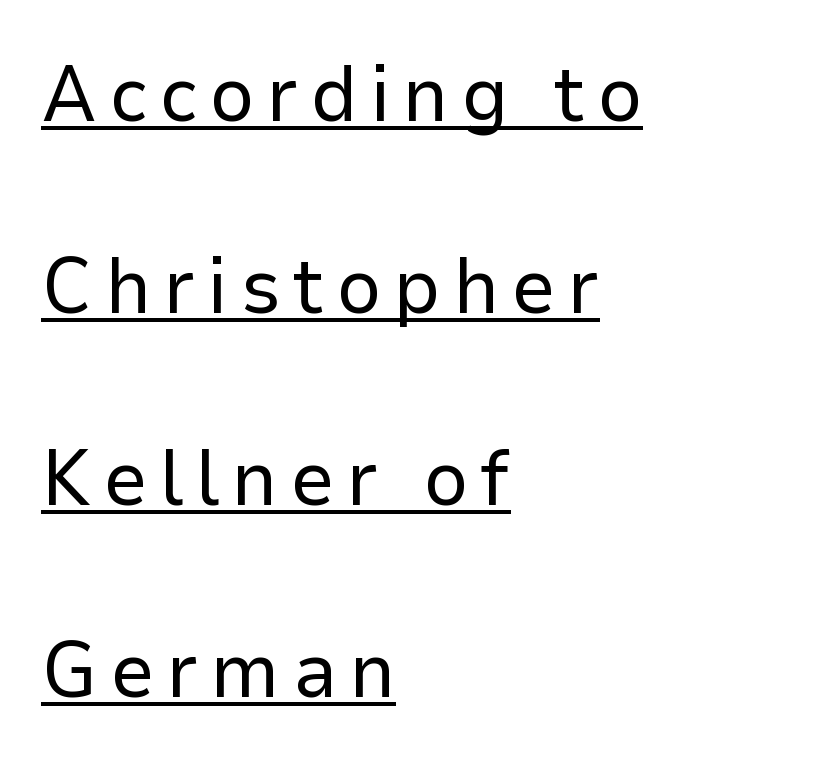
The image shows 79 px regular-weight sans-serif type, upright; set left-aligned, loose line spacing (2.43x), underlined; low stroke contrast and a medium x-height.
